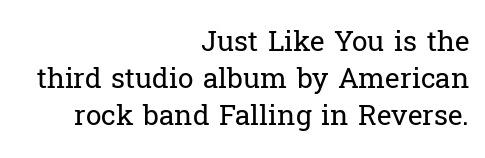
Q: Is the text bold? A: No.
Q: Is the text italic (slanted)? A: No, it is upright.
Q: Is the typeface a serif or a sans-serif typeface? A: Serif.
Q: Is the text underlined? A: No.
Q: How is the paragraph aligned? A: Right-aligned.
Q: Is the spacing between letters normal or unusually wide? A: Normal.
Q: Is the spacing between lines tight, normal or loose? A: Normal.
Q: Width (condensed, normal, or wide)? A: Normal.
Q: Stroke contrast? A: Low.
Q: x-height? A: Medium.
Q: Monospaced? A: No.
